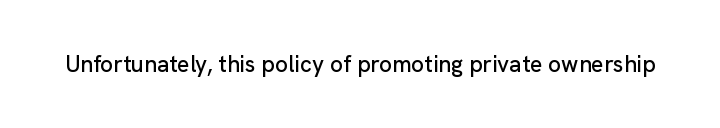
{"italic": "no", "underline": "no", "letter_spacing": "normal", "letter_spacing_em": 0.0, "glyph_px": 23}
